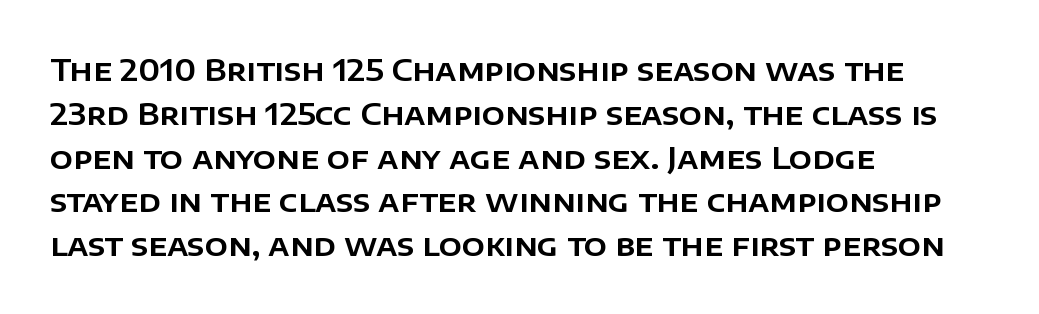
Q: Is the text italic (slanted)? A: No, it is upright.
Q: Is the typeface a serif or a sans-serif typeface? A: Sans-serif.
Q: Is the text underlined? A: No.
Q: How is the paragraph aligned? A: Left-aligned.
Q: Is the spacing between letters normal or unusually wide? A: Normal.
Q: Is the spacing between lines tight, normal or loose? A: Normal.
Q: Width (condensed, normal, or wide)? A: Normal.
Q: Stroke contrast? A: Low.
Q: x-height? A: Large.
Q: Monospaced? A: No.
